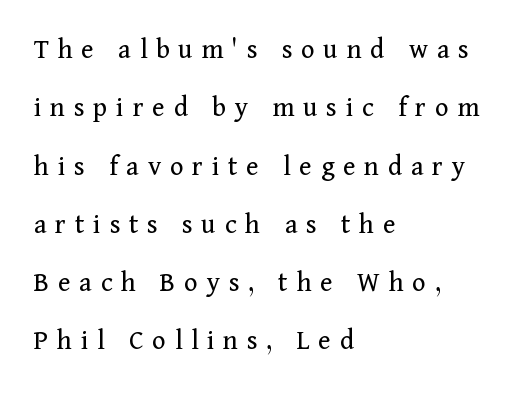
Q: Is the text bold? A: No.
Q: Is the text italic (slanted)? A: No, it is upright.
Q: Is the typeface a serif or a sans-serif typeface? A: Serif.
Q: Is the text underlined? A: No.
Q: How is the paragraph aligned? A: Left-aligned.
Q: Is the spacing between letters normal or unusually wide? A: Unusually wide.
Q: Is the spacing between lines tight, normal or loose? A: Loose.
Q: Width (condensed, normal, or wide)? A: Normal.
Q: Stroke contrast? A: Medium.
Q: x-height? A: Medium.
Q: Monospaced? A: No.
